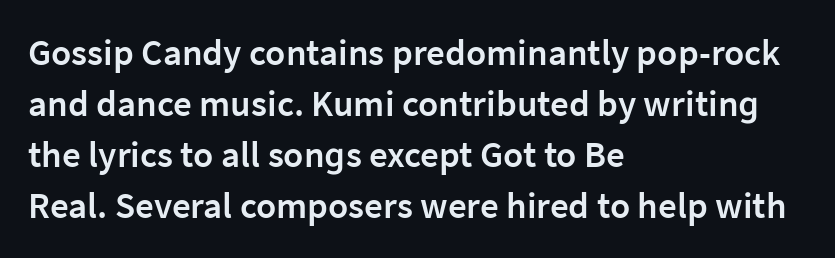
{"serif": "no", "italic": "no", "bold": "semi", "weight": "semibold", "width": "normal", "stroke_contrast": "low", "x_height": "medium", "monospaced": "no", "underline": "no", "align": "left", "line_spacing": "normal", "line_spacing_ratio": 1.38, "letter_spacing": "normal", "letter_spacing_em": 0.0, "glyph_px": 37}
